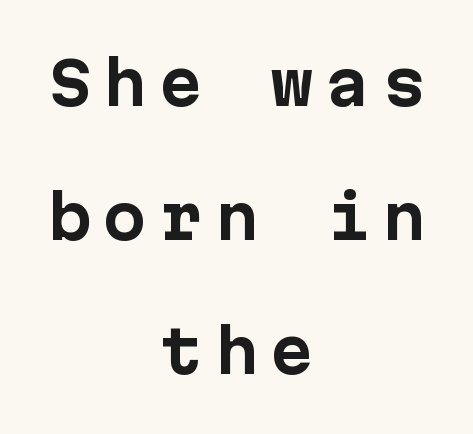
Q: Is the text bold? A: Yes.
Q: Is the text italic (slanted)? A: No, it is upright.
Q: Is the typeface a serif or a sans-serif typeface? A: Sans-serif.
Q: Is the text underlined? A: No.
Q: How is the paragraph aligned? A: Centered.
Q: Is the spacing between letters normal or unusually wide? A: Unusually wide.
Q: Is the spacing between lines tight, normal or loose? A: Loose.
Q: Width (condensed, normal, or wide)? A: Normal.
Q: Stroke contrast? A: Low.
Q: x-height? A: Medium.
Q: Monospaced? A: Yes.
